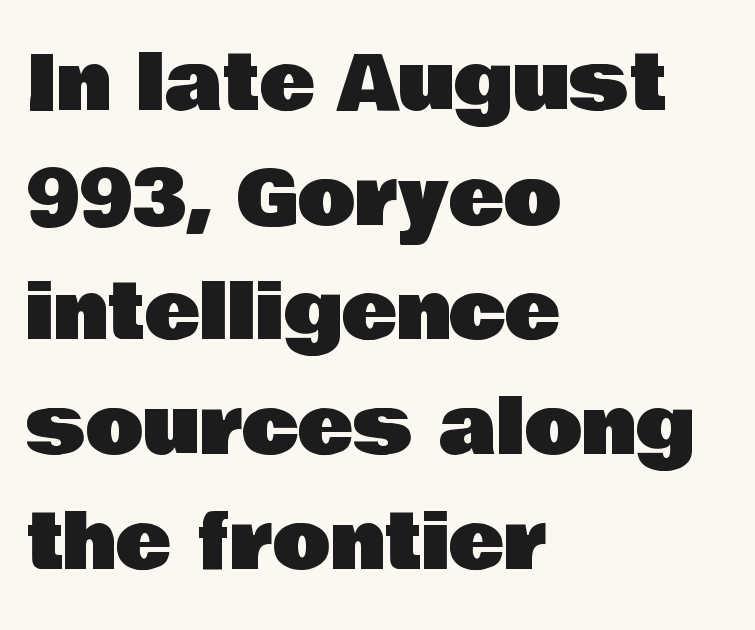
Q: Is the text italic (slanted)? A: No, it is upright.
Q: Is the typeface a serif or a sans-serif typeface? A: Sans-serif.
Q: Is the text underlined? A: No.
Q: How is the paragraph aligned? A: Left-aligned.
Q: Is the spacing between letters normal or unusually wide? A: Normal.
Q: Is the spacing between lines tight, normal or loose? A: Normal.
Q: Width (condensed, normal, or wide)? A: Normal.
Q: Stroke contrast? A: Low.
Q: x-height? A: Large.
Q: Monospaced? A: No.
